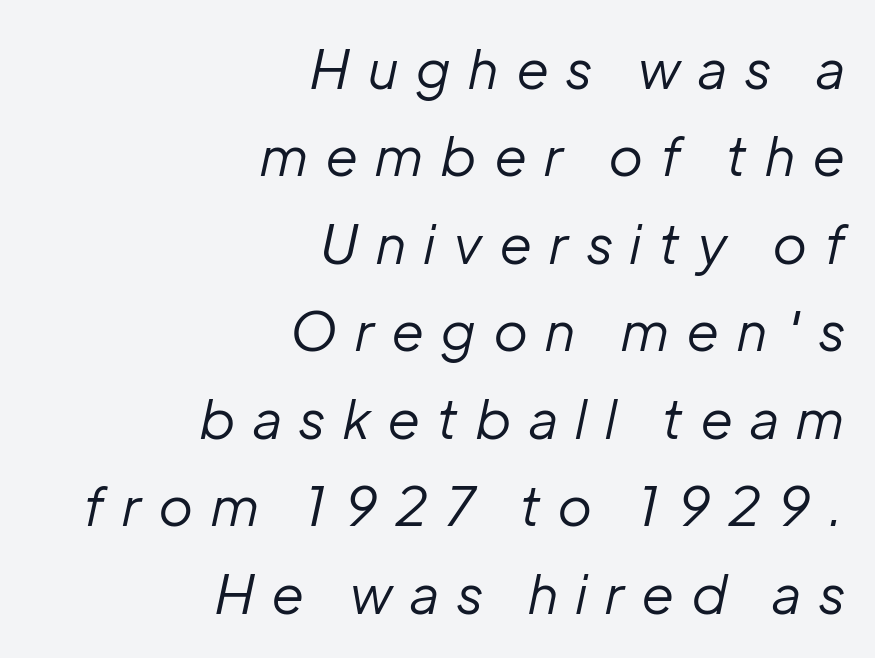
The whole block is typeset with a tilt. A normal amount of white space separates one row of letters from the next. The rendering uses natural spacing where letterforms have individual widths. Bold? No — there's no thickening of the strokes. Decoration check: the copy has no underline. The text block is weighted toward the right margin, trailing off unevenly leftward.
